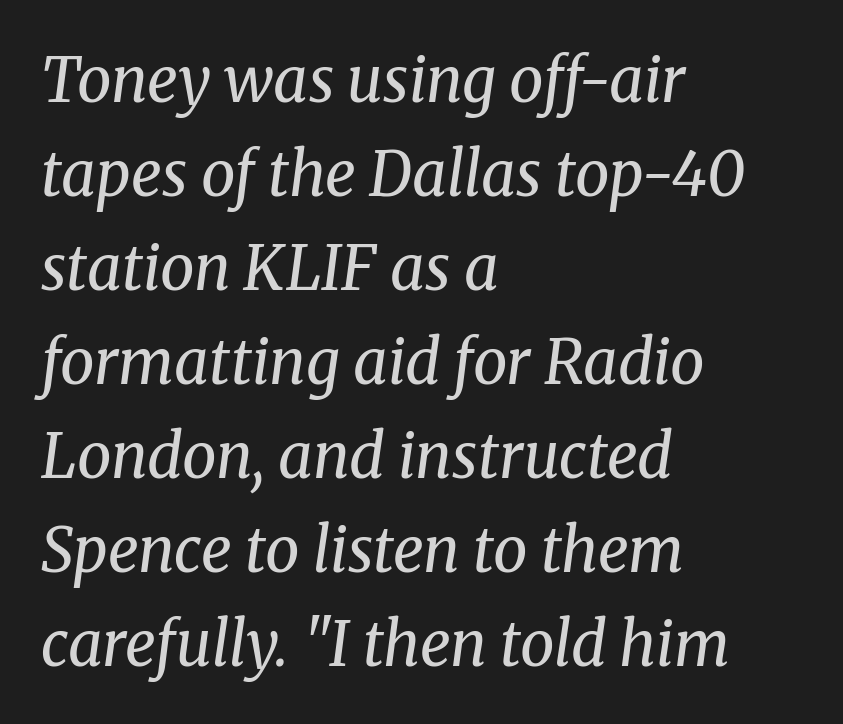
{"serif": "yes", "italic": "yes", "lean": "right", "slant_degrees": 8, "bold": "no", "weight": "regular", "width": "normal", "stroke_contrast": "medium", "x_height": "medium", "monospaced": "no", "underline": "no", "align": "left", "line_spacing": "normal", "line_spacing_ratio": 1.54, "letter_spacing": "normal", "letter_spacing_em": 0.0, "glyph_px": 61}
